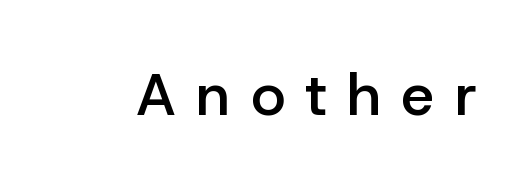
Q: Is the text bold? A: Semi-bold.
Q: Is the text italic (slanted)? A: No, it is upright.
Q: Is the typeface a serif or a sans-serif typeface? A: Sans-serif.
Q: Is the text underlined? A: No.
Q: Is the spacing between letters normal or unusually wide? A: Unusually wide.
Q: Width (condensed, normal, or wide)? A: Normal.
Q: Stroke contrast? A: Low.
Q: x-height? A: Medium.
Q: Monospaced? A: No.
